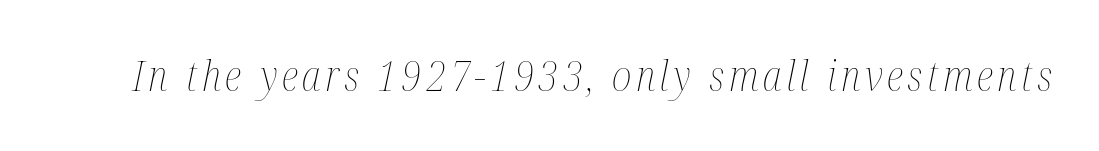
{"italic": "yes", "lean": "right", "slant_degrees": 12, "bold": "no", "weight": "thin", "width": "condensed", "stroke_contrast": "medium", "x_height": "medium", "monospaced": "no", "underline": "no", "glyph_px": 41}
